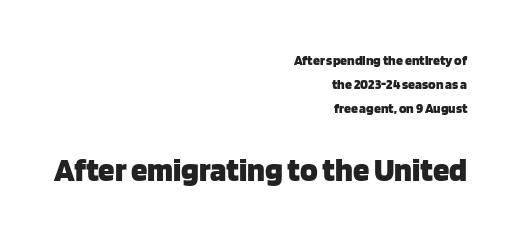
The image shows 33 px heavy sans-serif type, upright; set right-aligned, normal line spacing (1.7x), normal letter spacing, not underlined; the second (bottom) block is 2.36x larger; low stroke contrast and a large x-height.
